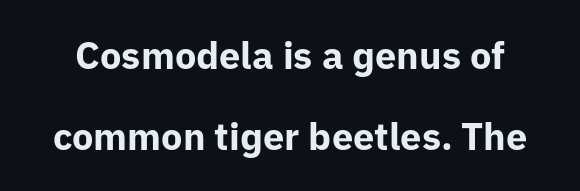
{"serif": "no", "italic": "no", "bold": "yes", "weight": "bold", "width": "normal", "stroke_contrast": "low", "x_height": "medium", "monospaced": "no", "underline": "no", "line_spacing": "loose", "line_spacing_ratio": 2.12, "letter_spacing": "normal", "letter_spacing_em": 0.0, "glyph_px": 38}
